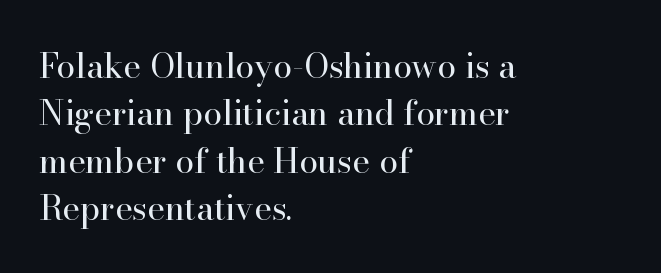
The text was rendered using a seriffed face with decorative stroke endings. Notice how the stems are strictly vertical — no italics here. How would I describe the line gaps? Plain and ordinary. Nothing unusual about the tracking: characters are spaced as the font intends.
